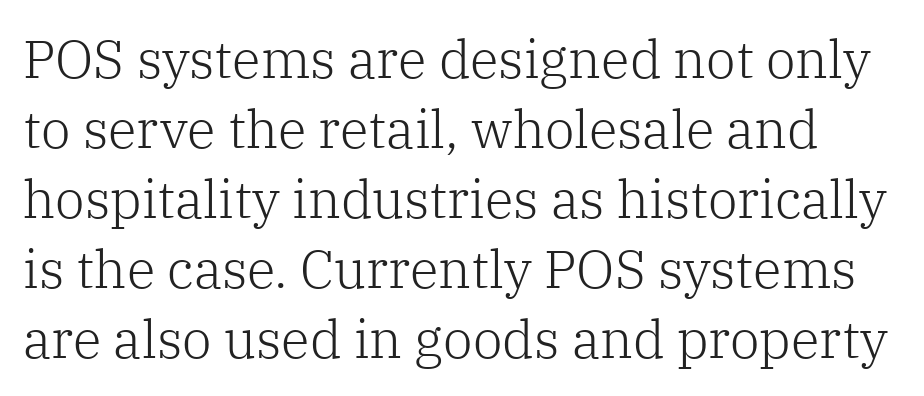
{"serif": "yes", "italic": "no", "bold": "no", "weight": "light", "width": "normal", "stroke_contrast": "low", "x_height": "medium", "monospaced": "no", "underline": "no", "line_spacing": "normal", "line_spacing_ratio": 1.32, "letter_spacing": "normal", "letter_spacing_em": 0.0, "glyph_px": 53}
